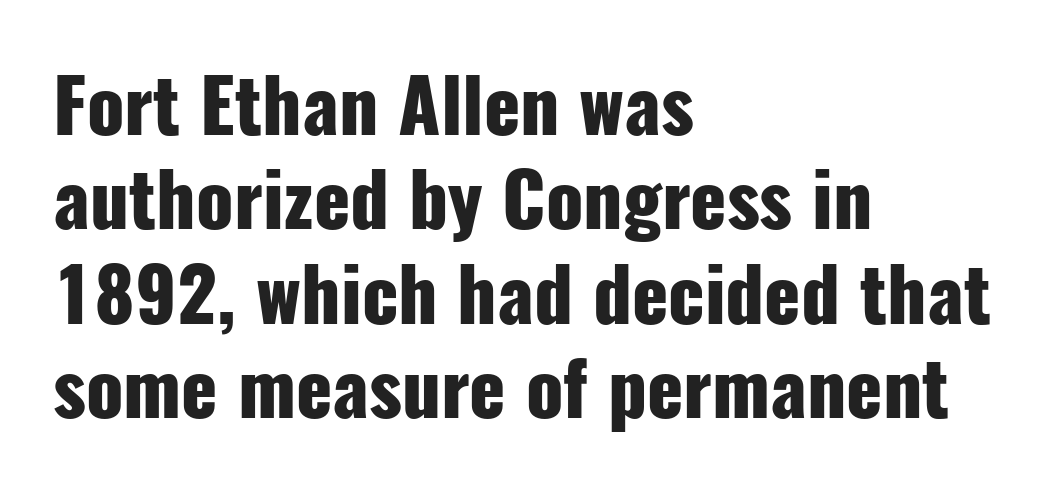
The image shows 75 px heavy, condensed sans-serif type, upright; set left-aligned, normal line spacing (1.26x), normal letter spacing, not underlined; low stroke contrast and a medium x-height.
